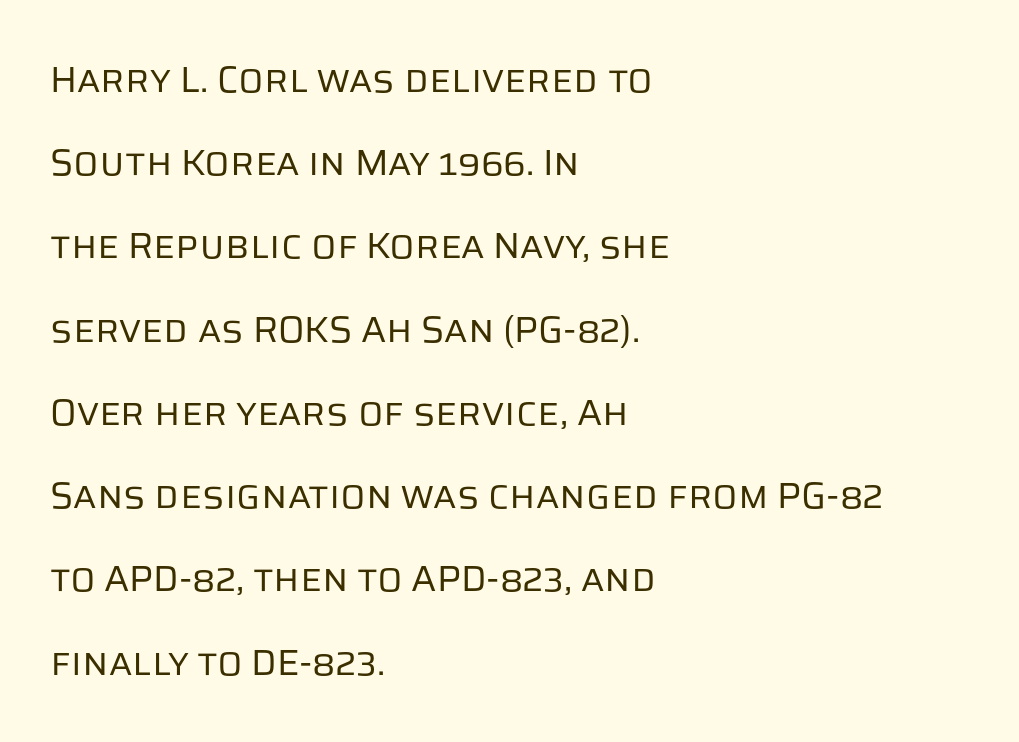
{"serif": "no", "italic": "no", "bold": "no", "weight": "regular", "width": "normal", "stroke_contrast": "low", "x_height": "large", "monospaced": "no", "underline": "no", "align": "left", "line_spacing": "loose", "line_spacing_ratio": 2.25, "letter_spacing": "normal", "letter_spacing_em": 0.0, "glyph_px": 37}
